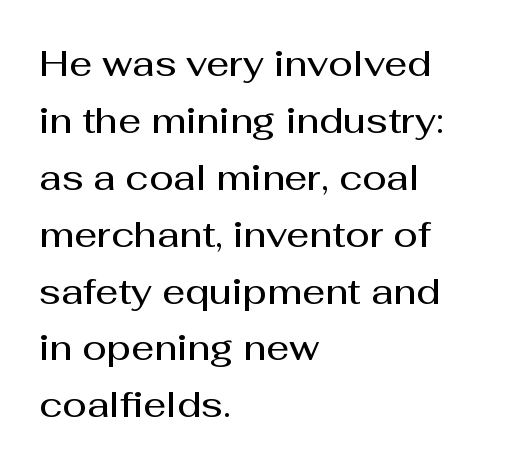
Varying glyph widths throughout — classic text-font behaviour. Standard letterfit; no display-style spreading of the glyphs. Weight: semibold (demi). Horizontal bands of white between lines are of average thickness. This is the regular roman posture of the typeface.
